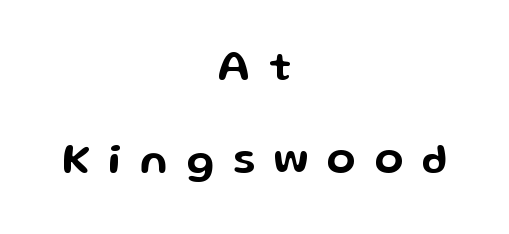
This rendering widens character spacing well past its baseline value. Loosely led — the rows are spread out. These lines were composed using upright roman letters. The baseline area is clear. Horizontal alignment here is central, giving a formal, balanced look. Check where the strokes stop: nothing finishes them off — pure sans.
